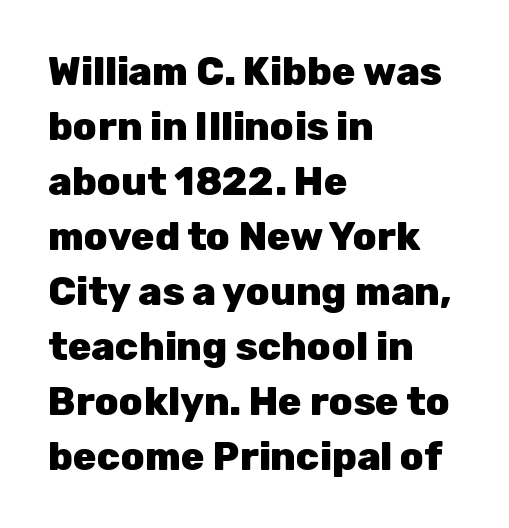
{"serif": "no", "italic": "no", "bold": "yes", "weight": "heavy", "width": "normal", "stroke_contrast": "low", "x_height": "medium", "monospaced": "no", "underline": "no", "align": "left", "line_spacing": "normal", "line_spacing_ratio": 1.41, "letter_spacing": "normal", "letter_spacing_em": 0.0, "glyph_px": 39}
